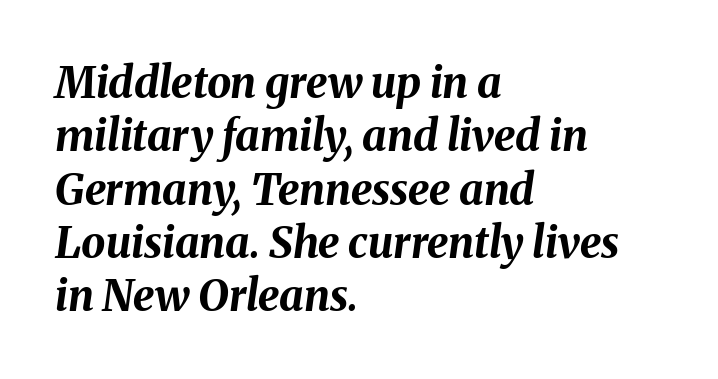
Q: Is the text bold? A: Yes.
Q: Is the text italic (slanted)? A: Yes, it leans right by about 8 degrees.
Q: Is the text underlined? A: No.
Q: How is the paragraph aligned? A: Left-aligned.
Q: Is the spacing between letters normal or unusually wide? A: Normal.
Q: Width (condensed, normal, or wide)? A: Normal.
Q: Stroke contrast? A: Medium.
Q: x-height? A: Medium.
Q: Monospaced? A: No.
